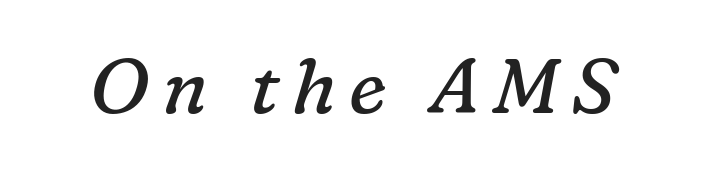
The image shows 77 px regular-weight serif type, italic (leaning right); set not underlined; low stroke contrast and a medium x-height.
